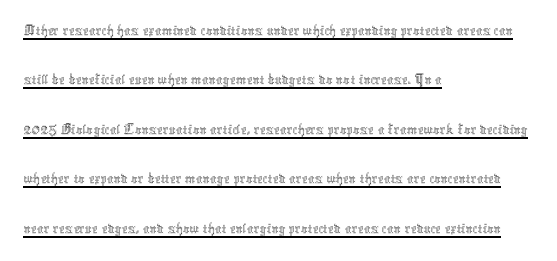
The image shows 33 px thin, condensed type, upright; set left-aligned, normal line spacing (1.5x), normal letter spacing, underlined; a medium x-height.
